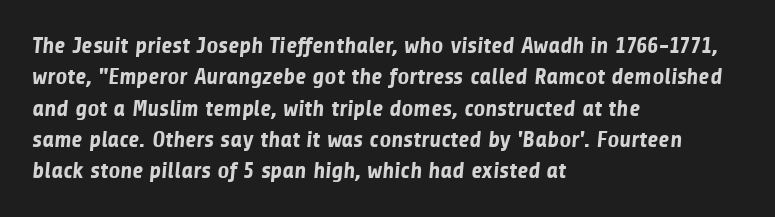
The image shows 23 px bold type; set left-aligned, normal line spacing (1.36x), normal letter spacing, not underlined.
